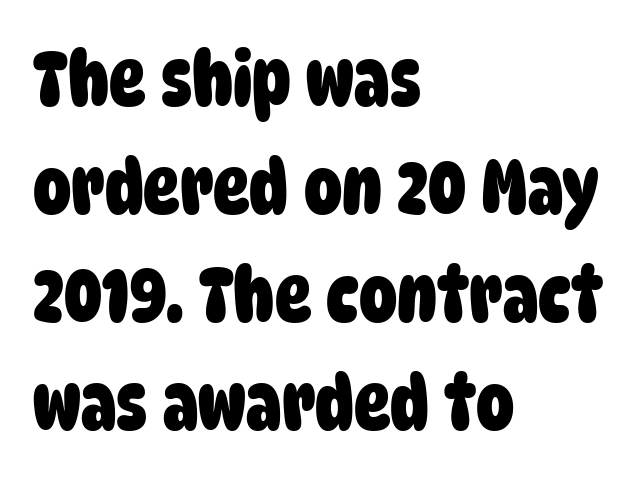
The passage shown is typeset with a sans-serif family. The type is set solid horizontally, with unmodified tracking. The setting favours the left margin, as ordinary paragraphs usually do. The face used here is proportionally spaced, like ordinary book or web type. No word sits above an underline. How would I describe the line gaps? Plain and ordinary.
